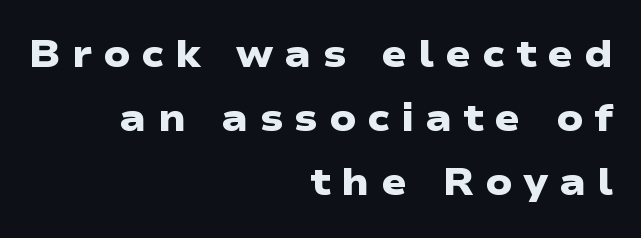
The image shows 38 px heavy, wide sans-serif type; set right-aligned, normal line spacing (1.69x), unusually wide letter spacing (+0.29 em), not underlined; low stroke contrast and a medium x-height.
